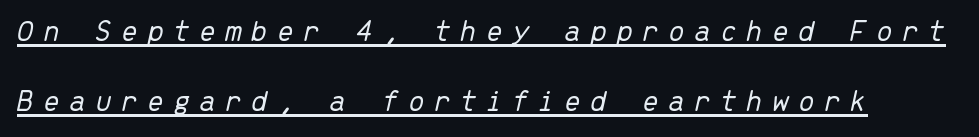
Q: Is the text bold? A: No.
Q: Is the text italic (slanted)? A: Yes, it leans right by about 13 degrees.
Q: Is the text underlined? A: Yes.
Q: Is the spacing between letters normal or unusually wide? A: Unusually wide.
Q: Is the spacing between lines tight, normal or loose? A: Loose.
Q: Width (condensed, normal, or wide)? A: Normal.
Q: Stroke contrast? A: Low.
Q: x-height? A: Medium.
Q: Monospaced? A: Yes.
